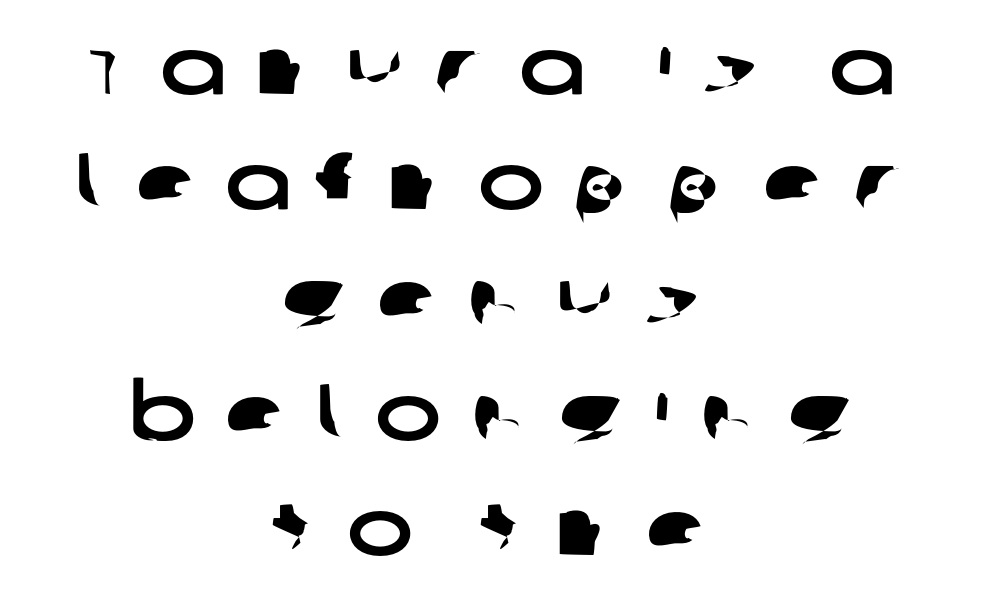
The space beneath each line is pristine and unruled. The passage shown has open, widely tracked lettering throughout. The lines sit at an ordinary, default distance from one another. The rendering uses natural spacing where letterforms have individual widths.
